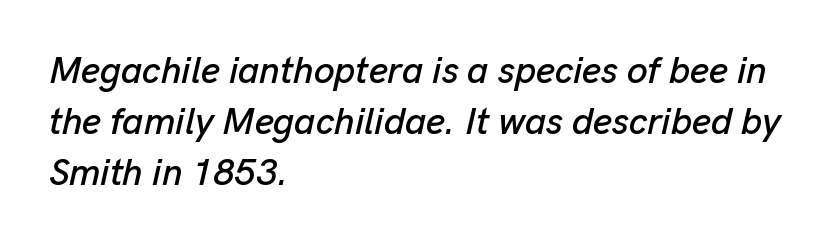
The passage shown has conventional tracking throughout. Would a proofreader flag this as italicized? Yes. The typesetter chose a ragged-right arrangement here. Spacing verdict: proportional, widths tailored to each character. Check the space under the baseline: it is left empty.
